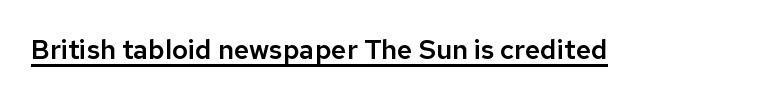
{"italic": "no", "underline": "yes", "letter_spacing": "normal", "letter_spacing_em": 0.0, "glyph_px": 27}
